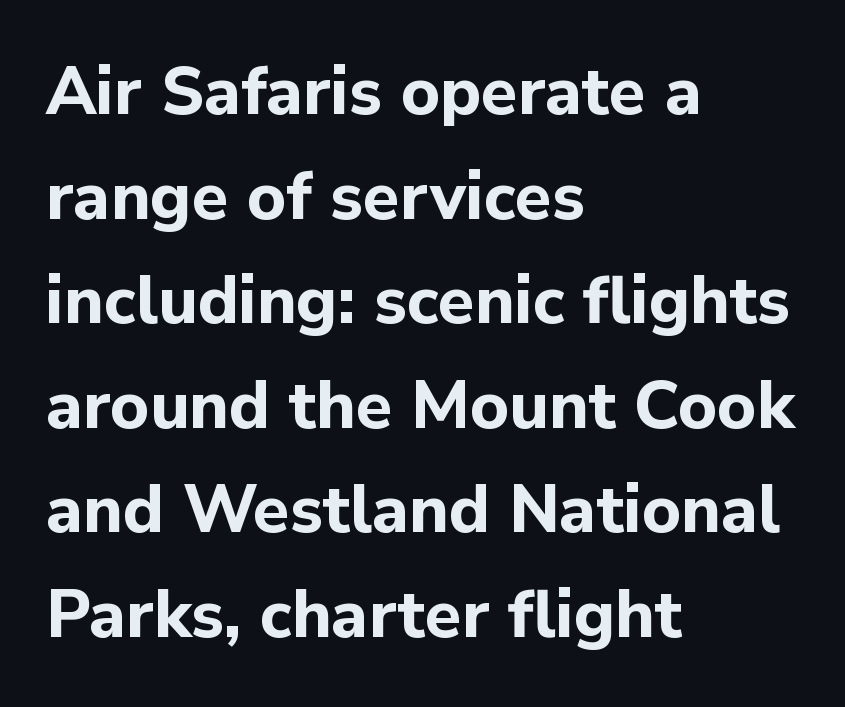
Q: Is the text bold? A: Yes.
Q: Is the text italic (slanted)? A: No, it is upright.
Q: Is the typeface a serif or a sans-serif typeface? A: Sans-serif.
Q: Is the text underlined? A: No.
Q: How is the paragraph aligned? A: Left-aligned.
Q: Is the spacing between letters normal or unusually wide? A: Normal.
Q: Is the spacing between lines tight, normal or loose? A: Normal.
Q: Width (condensed, normal, or wide)? A: Normal.
Q: Stroke contrast? A: Low.
Q: x-height? A: Medium.
Q: Monospaced? A: No.
